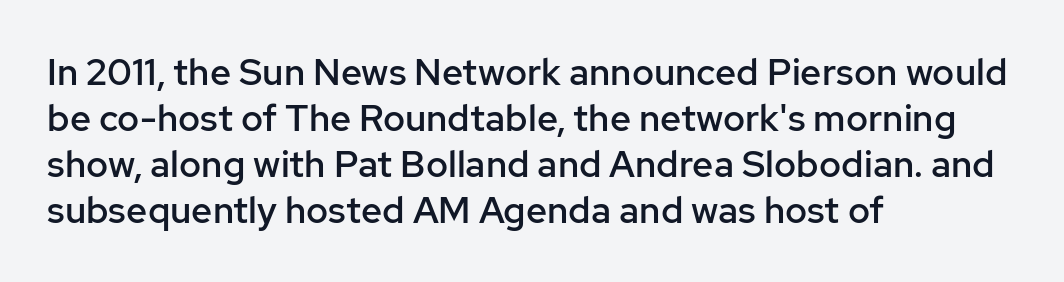
Q: Is the text bold? A: Semi-bold.
Q: Is the text italic (slanted)? A: No, it is upright.
Q: Is the typeface a serif or a sans-serif typeface? A: Sans-serif.
Q: Is the text underlined? A: No.
Q: How is the paragraph aligned? A: Left-aligned.
Q: Is the spacing between letters normal or unusually wide? A: Normal.
Q: Width (condensed, normal, or wide)? A: Normal.
Q: Stroke contrast? A: Low.
Q: x-height? A: Medium.
Q: Monospaced? A: No.
